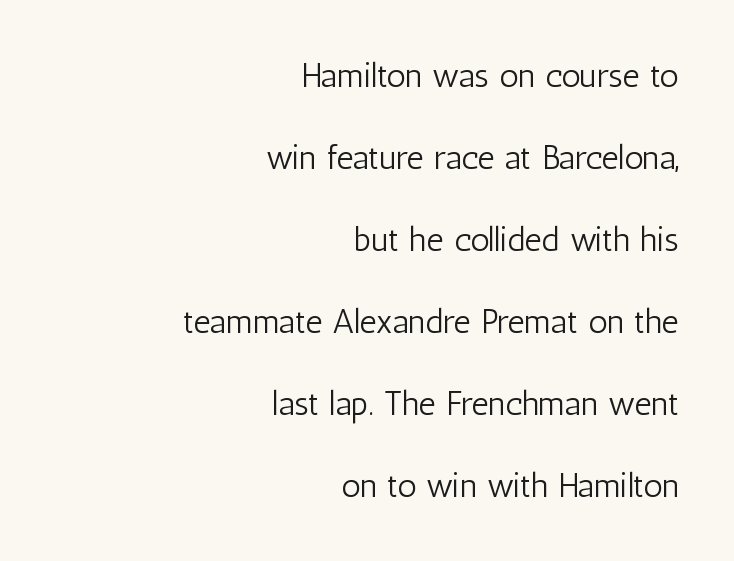
Q: Is the text bold? A: No.
Q: Is the text italic (slanted)? A: No, it is upright.
Q: Is the typeface a serif or a sans-serif typeface? A: Sans-serif.
Q: Is the text underlined? A: No.
Q: How is the paragraph aligned? A: Right-aligned.
Q: Is the spacing between letters normal or unusually wide? A: Normal.
Q: Is the spacing between lines tight, normal or loose? A: Loose.
Q: Width (condensed, normal, or wide)? A: Condensed.
Q: Stroke contrast? A: Low.
Q: x-height? A: Medium.
Q: Monospaced? A: No.
